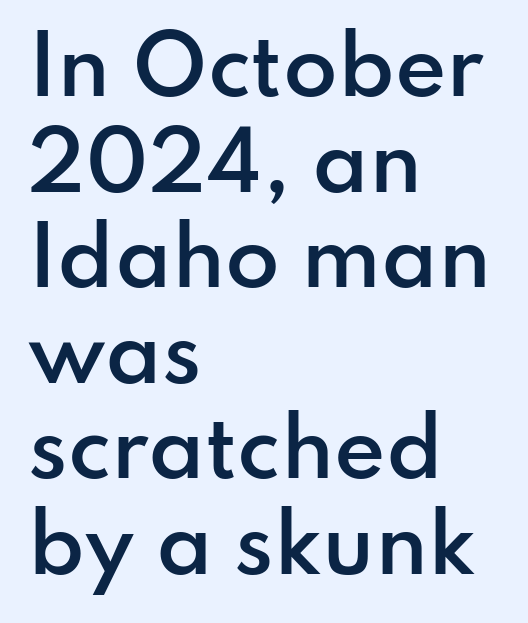
Q: Is the text bold? A: Semi-bold.
Q: Is the text italic (slanted)? A: No, it is upright.
Q: Is the typeface a serif or a sans-serif typeface? A: Sans-serif.
Q: Is the text underlined? A: No.
Q: How is the paragraph aligned? A: Left-aligned.
Q: Is the spacing between letters normal or unusually wide? A: Normal.
Q: Width (condensed, normal, or wide)? A: Normal.
Q: Stroke contrast? A: Low.
Q: x-height? A: Small.
Q: Monospaced? A: No.
